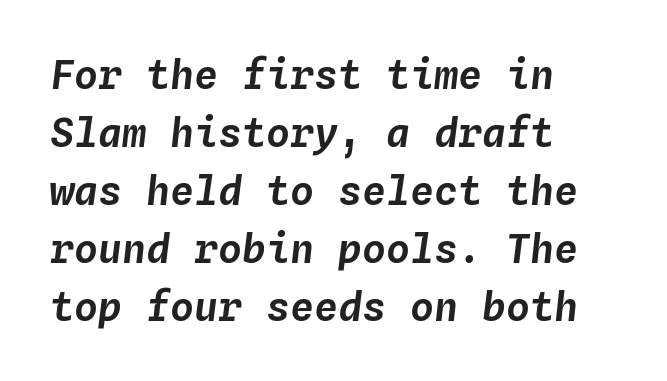
{"italic": "yes", "lean": "right", "slant_degrees": 4, "width": "normal", "stroke_contrast": "low", "x_height": "medium", "monospaced": "yes", "underline": "no", "align": "left", "line_spacing": "normal", "line_spacing_ratio": 1.45, "letter_spacing": "normal", "letter_spacing_em": 0.0, "glyph_px": 40}
